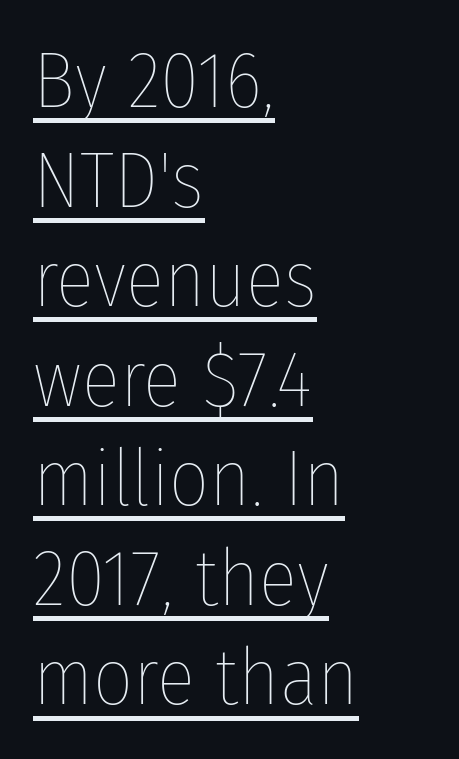
Q: Is the text bold? A: No.
Q: Is the text italic (slanted)? A: No, it is upright.
Q: Is the text underlined? A: Yes.
Q: How is the paragraph aligned? A: Left-aligned.
Q: Is the spacing between letters normal or unusually wide? A: Normal.
Q: Is the spacing between lines tight, normal or loose? A: Normal.
Q: Width (condensed, normal, or wide)? A: Condensed.
Q: Stroke contrast? A: Low.
Q: x-height? A: Medium.
Q: Monospaced? A: No.
